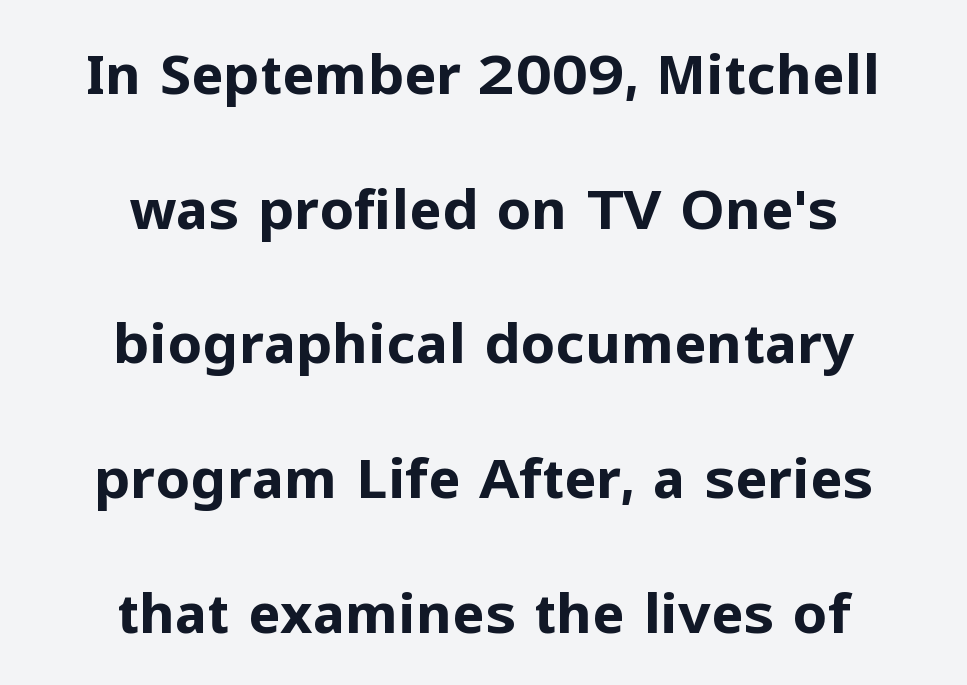
Q: Is the text bold? A: Yes.
Q: Is the text italic (slanted)? A: No, it is upright.
Q: Is the typeface a serif or a sans-serif typeface? A: Sans-serif.
Q: Is the text underlined? A: No.
Q: How is the paragraph aligned? A: Centered.
Q: Is the spacing between letters normal or unusually wide? A: Normal.
Q: Is the spacing between lines tight, normal or loose? A: Loose.
Q: Width (condensed, normal, or wide)? A: Normal.
Q: Stroke contrast? A: Low.
Q: x-height? A: Medium.
Q: Monospaced? A: No.
